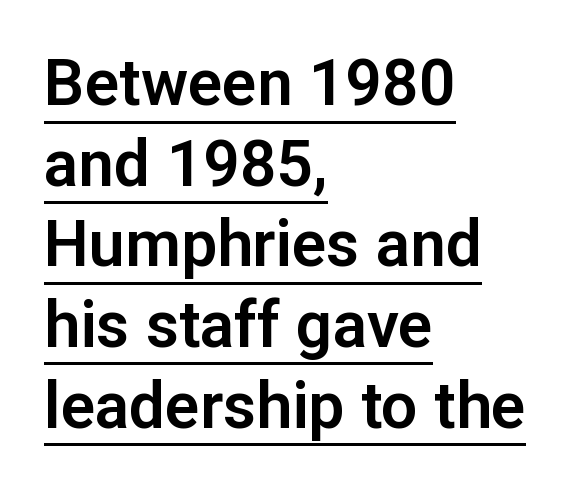
Q: Is the text italic (slanted)? A: No, it is upright.
Q: Is the typeface a serif or a sans-serif typeface? A: Sans-serif.
Q: Is the text underlined? A: Yes.
Q: How is the paragraph aligned? A: Left-aligned.
Q: Is the spacing between letters normal or unusually wide? A: Normal.
Q: Is the spacing between lines tight, normal or loose? A: Normal.
Q: Width (condensed, normal, or wide)? A: Normal.
Q: Stroke contrast? A: Low.
Q: x-height? A: Medium.
Q: Monospaced? A: No.
